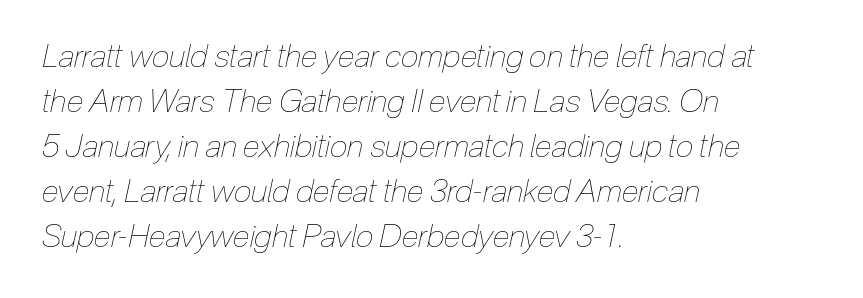
Horizontally, the lines are justified to the leading edge only. The letterforms sit shoulder to shoulder at normal distance. Stem width sits at or under what a default text font uses. Whoever set this chose a conventional vertical rhythm. Underlining? Definitely not there.
